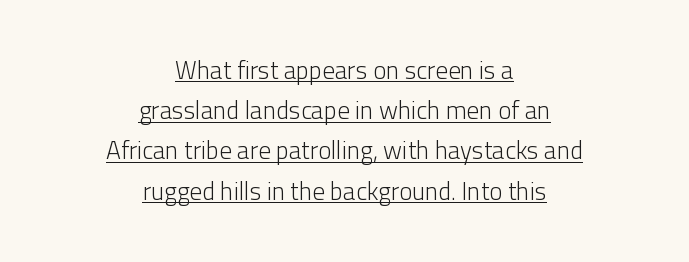
{"italic": "no", "bold": "no", "underline": "yes", "align": "center", "line_spacing": "normal", "line_spacing_ratio": 1.61, "letter_spacing": "normal", "letter_spacing_em": 0.0, "glyph_px": 25}
